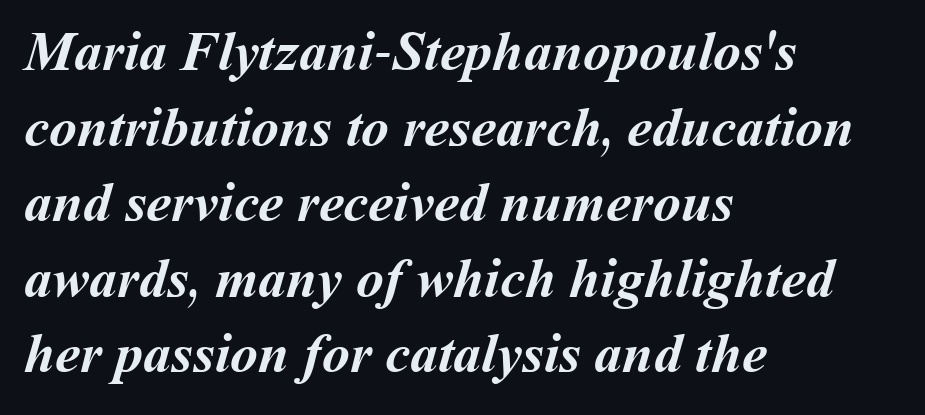
{"bold": "yes", "weight": "semibold", "width": "normal", "stroke_contrast": "medium", "x_height": "medium", "monospaced": "no", "underline": "no", "align": "left", "line_spacing": "normal", "line_spacing_ratio": 1.35, "letter_spacing": "normal", "letter_spacing_em": 0.0, "glyph_px": 56}
